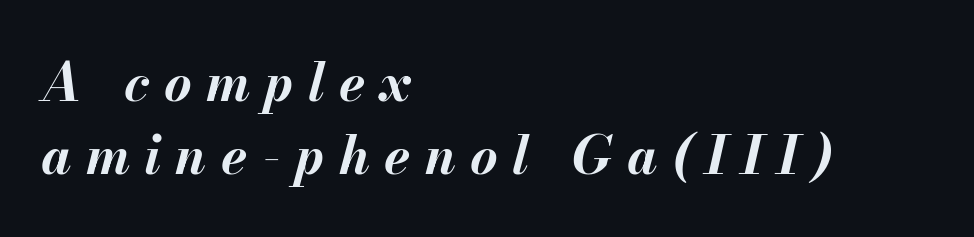
{"italic": "yes", "lean": "right", "slant_degrees": 13, "bold": "yes", "weight": "bold", "width": "normal", "stroke_contrast": "medium", "x_height": "small", "monospaced": "no", "underline": "no", "align": "left", "line_spacing": "normal", "line_spacing_ratio": 1.37, "letter_spacing": "wide", "letter_spacing_em": 0.27, "glyph_px": 53}
